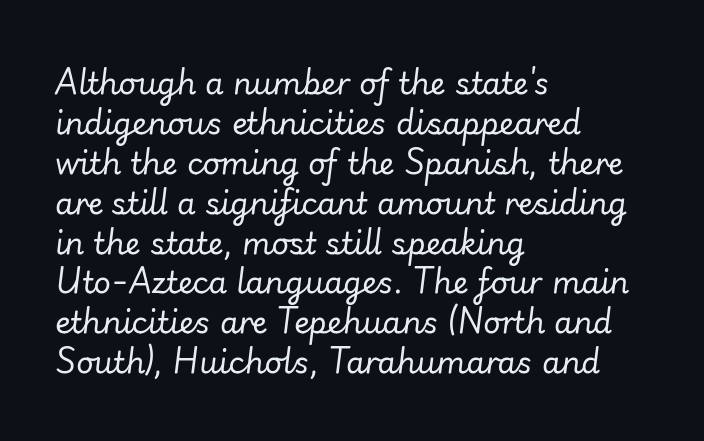
Q: Is the text bold? A: No.
Q: Is the text italic (slanted)? A: Yes, it leans right by about 7 degrees.
Q: Is the text underlined? A: No.
Q: How is the paragraph aligned? A: Left-aligned.
Q: Is the spacing between letters normal or unusually wide? A: Normal.
Q: Is the spacing between lines tight, normal or loose? A: Normal.
Q: Width (condensed, normal, or wide)? A: Normal.
Q: Stroke contrast? A: Low.
Q: x-height? A: Small.
Q: Monospaced? A: No.
